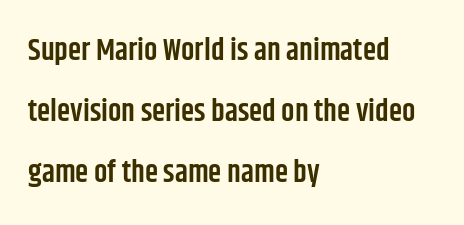
{"serif": "no", "italic": "no", "bold": "semi", "weight": "semibold", "width": "condensed", "stroke_contrast": "low", "x_height": "large", "monospaced": "no", "underline": "no", "align": "left", "line_spacing": "loose", "line_spacing_ratio": 2.03, "letter_spacing": "normal", "letter_spacing_em": 0.0, "glyph_px": 30}
